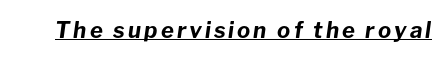
The image shows 22 px bold type, italic (leaning right); set underlined.
